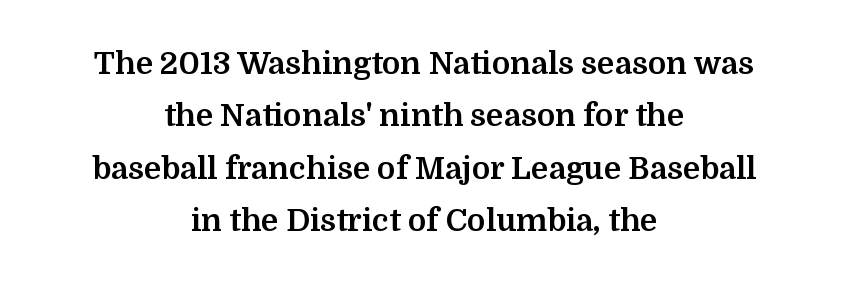
In terms of letterform style, serifs are clearly present. Horizontal bands of white between lines are of average thickness. Strong, thick strokes mark this as bold type. Think of a printed novel: that variable character pitch is what you see here. Tracking here is standard; glyphs follow each other at the usual distance.
